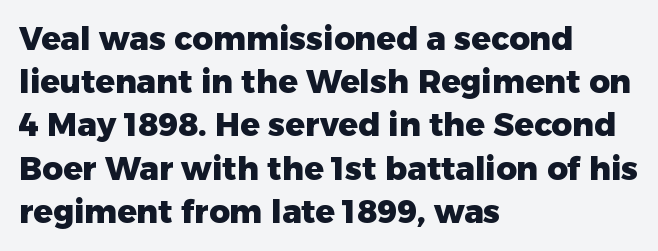
Q: Is the text bold? A: Yes.
Q: Is the text italic (slanted)? A: No, it is upright.
Q: Is the typeface a serif or a sans-serif typeface? A: Sans-serif.
Q: Is the text underlined? A: No.
Q: How is the paragraph aligned? A: Left-aligned.
Q: Is the spacing between letters normal or unusually wide? A: Normal.
Q: Is the spacing between lines tight, normal or loose? A: Normal.
Q: Width (condensed, normal, or wide)? A: Normal.
Q: Stroke contrast? A: Low.
Q: x-height? A: Medium.
Q: Monospaced? A: No.
